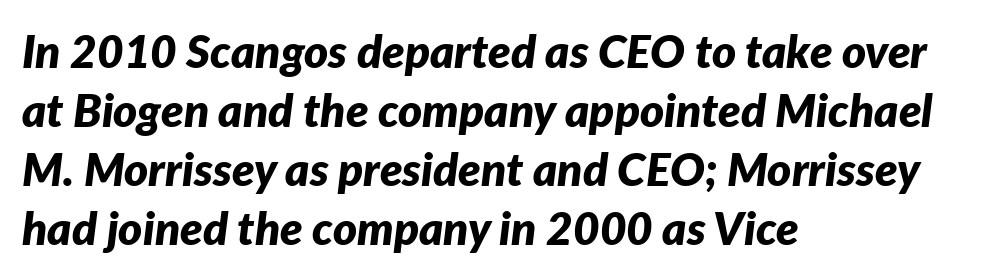
The image shows 46 px bold type, italic (leaning right); set left-aligned, normal line spacing (1.28x), normal letter spacing, not underlined; low stroke contrast and a medium x-height.
